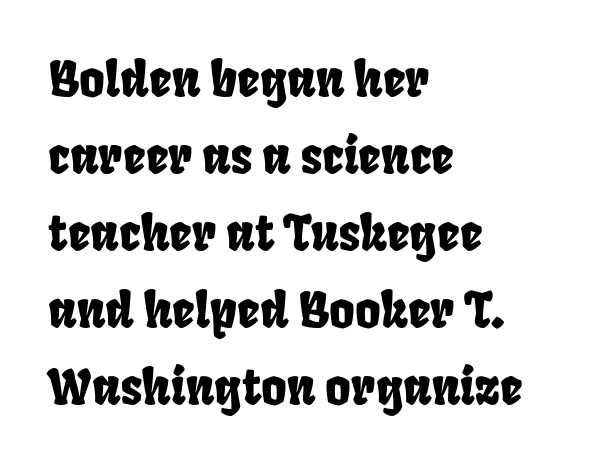
The image shows 49 px condensed sans-serif type; set left-aligned, normal line spacing (1.57x), normal letter spacing, not underlined; low stroke contrast and a large x-height.
